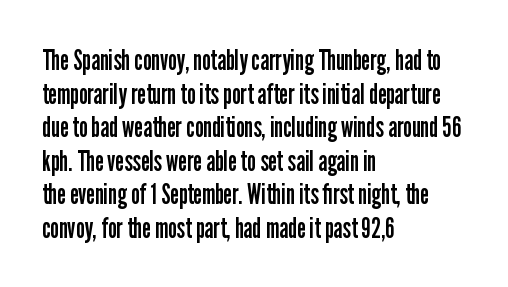
{"serif": "no", "italic": "no", "bold": "no", "weight": "regular", "width": "condensed", "stroke_contrast": "low", "x_height": "medium", "monospaced": "no", "underline": "no", "align": "left", "line_spacing_ratio": 1.2, "letter_spacing": "normal", "letter_spacing_em": 0.0, "glyph_px": 28}
